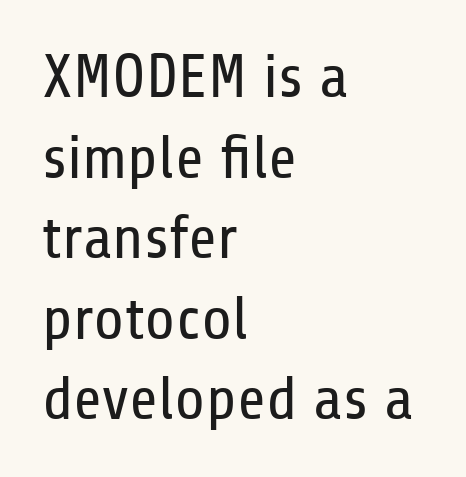
The image shows 62 px regular-weight, condensed sans-serif type, upright; set left-aligned, normal line spacing (1.3x), normal letter spacing, not underlined; low stroke contrast and a medium x-height.
